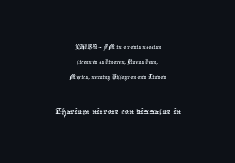
{"underline": "no", "align": "center", "line_spacing": "tight", "line_spacing_ratio": 1.08, "letter_spacing": "normal", "letter_spacing_em": 0.0, "larger_block": "second", "size_ratio": 1.57, "glyph_px": 22}
